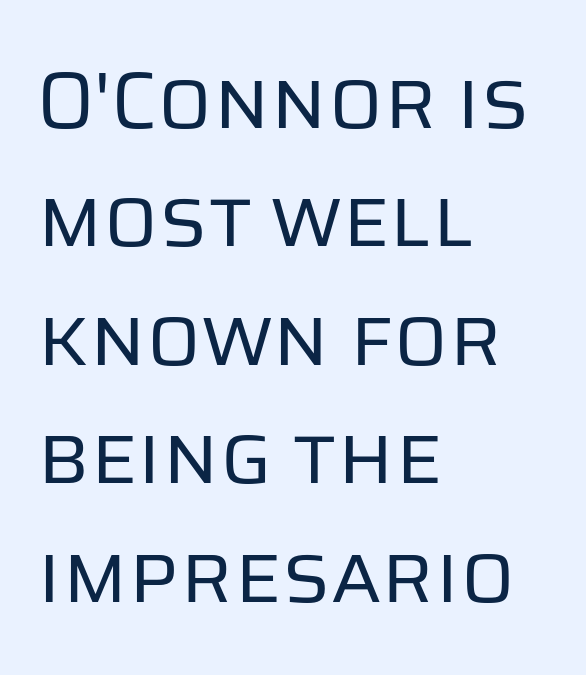
{"serif": "no", "italic": "no", "bold": "no", "weight": "regular", "width": "normal", "stroke_contrast": "low", "x_height": "large", "monospaced": "no", "underline": "no", "align": "left", "line_spacing": "normal", "line_spacing_ratio": 1.48, "letter_spacing": "normal", "letter_spacing_em": 0.0, "glyph_px": 80}
